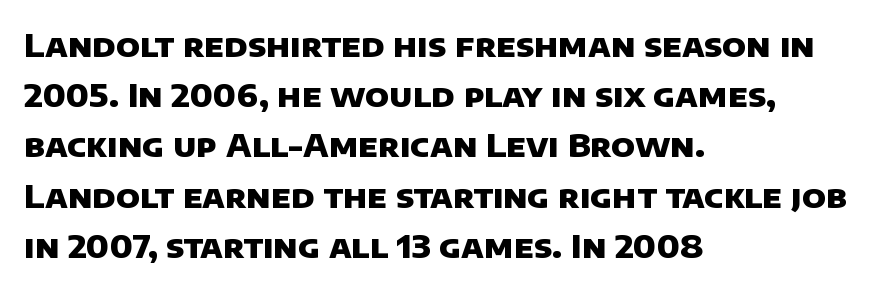
Notice how thick the strokes are: this is what a full bold looks like. Left-aligned paragraph, ragged on the right. Vertical spacing — default. Looks like regular typesetting: each glyph gets only the width it needs. Unmarked baselines from the first word to the last.
